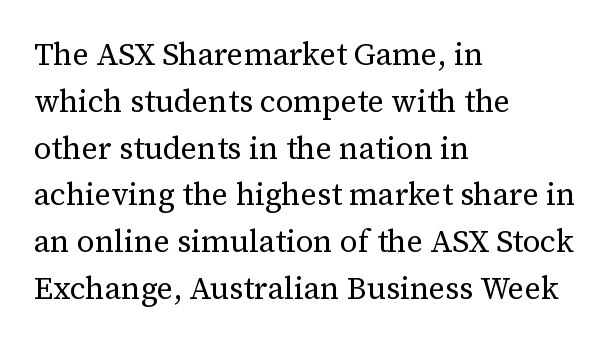
{"serif": "yes", "italic": "no", "bold": "no", "weight": "regular", "width": "normal", "stroke_contrast": "medium", "x_height": "medium", "monospaced": "no", "underline": "no", "align": "left", "line_spacing": "normal", "line_spacing_ratio": 1.51, "letter_spacing": "normal", "letter_spacing_em": 0.0, "glyph_px": 31}
